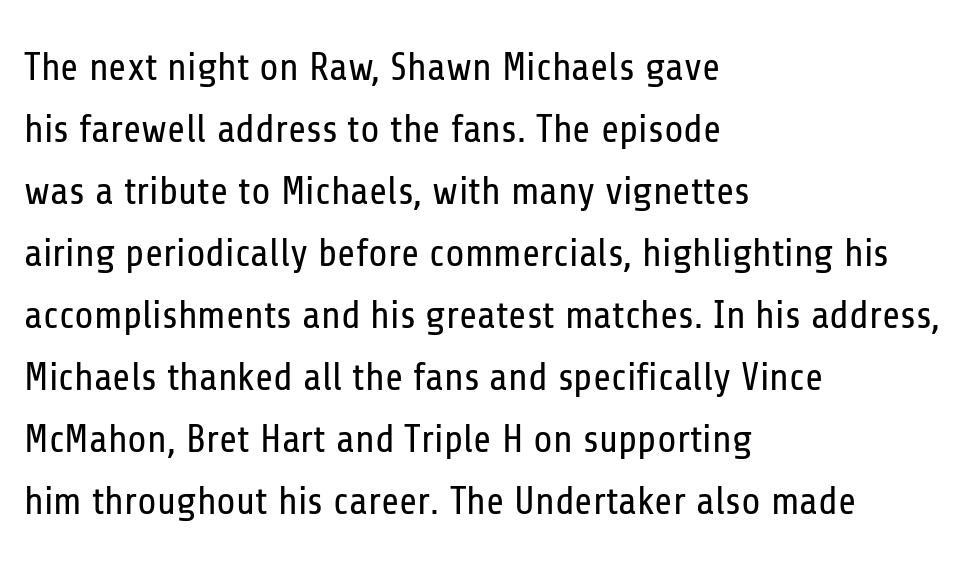
The rendering shows plain stroke endings on the letterforms — a sans-serif design. Posture: straight, roman, zero tilt. Has an underline been added? It has not. Short note: letters normally spaced. The weight would be labelled regular, book, light, or lighter still. Compared with a centered layout, this one pins lines to the left instead.
